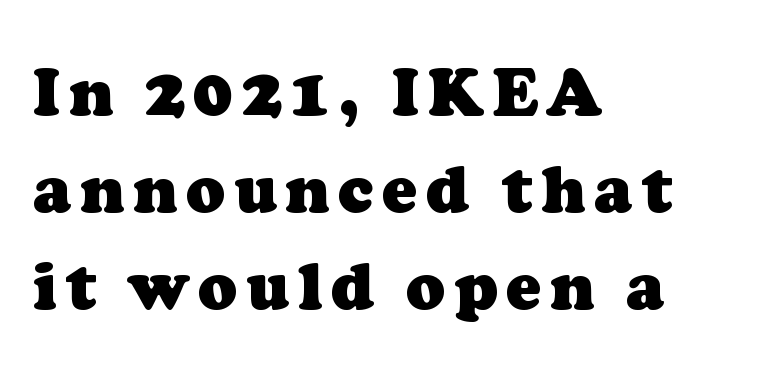
{"serif": "yes", "bold": "yes", "weight": "heavy", "width": "normal", "stroke_contrast": "low", "x_height": "medium", "monospaced": "no", "underline": "no", "align": "left", "line_spacing": "normal", "line_spacing_ratio": 1.49, "glyph_px": 65}
